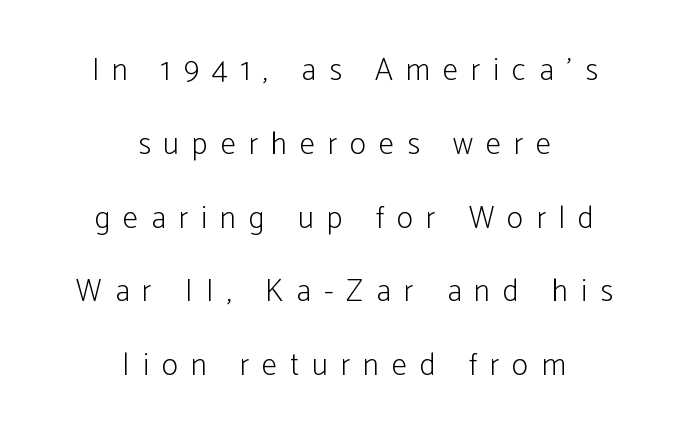
The whitespace from short lines is split evenly between both sides. The weight tops out at a normal text grade. Underlining? Definitely not there. What kind of face is this? One without serifs — a sans. The letters advance in unequal steps, a hallmark of proportional type. The typography opts for an upright posture over an oblique one.
